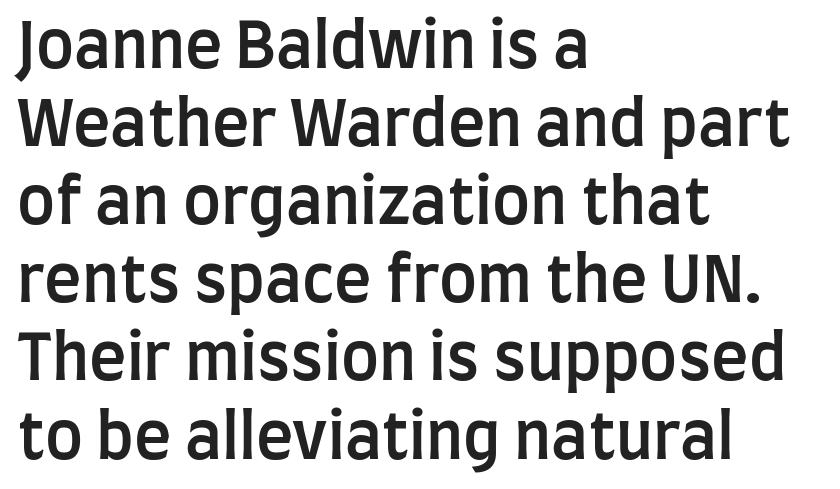
{"serif": "no", "italic": "no", "bold": "semi", "weight": "semibold", "width": "condensed", "stroke_contrast": "low", "x_height": "large", "monospaced": "no", "underline": "no", "align": "left", "line_spacing_ratio": 1.24, "letter_spacing": "normal", "letter_spacing_em": 0.0, "glyph_px": 63}
